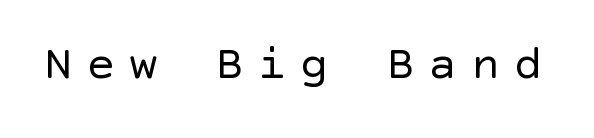
{"serif": "no", "italic": "no", "bold": "no", "weight": "regular", "width": "normal", "x_height": "large", "underline": "no", "letter_spacing": "wide", "letter_spacing_em": 0.29, "glyph_px": 48}
